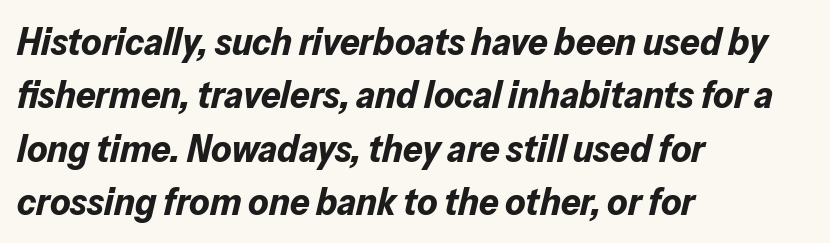
Q: Is the text bold? A: Yes.
Q: Is the text italic (slanted)? A: Yes, it leans right by about 13 degrees.
Q: Is the text underlined? A: No.
Q: How is the paragraph aligned? A: Left-aligned.
Q: Is the spacing between letters normal or unusually wide? A: Normal.
Q: Is the spacing between lines tight, normal or loose? A: Normal.
Q: Width (condensed, normal, or wide)? A: Normal.
Q: Stroke contrast? A: Low.
Q: x-height? A: Medium.
Q: Monospaced? A: No.
